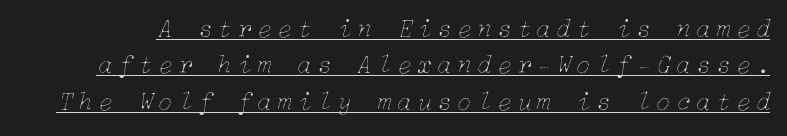
The image shows 26 px text type, italic (leaning right); set normal line spacing (1.4x), unusually wide letter spacing (+0.22 em), underlined.
